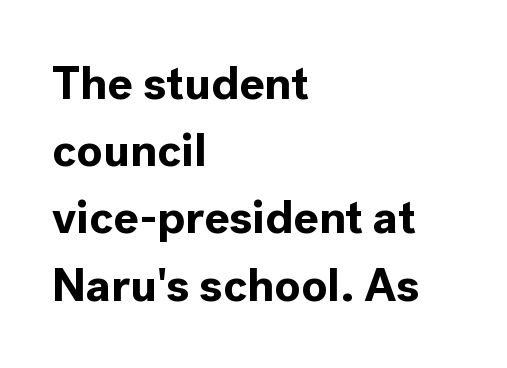
Q: Is the text bold? A: Yes.
Q: Is the text italic (slanted)? A: No, it is upright.
Q: Is the typeface a serif or a sans-serif typeface? A: Sans-serif.
Q: Is the text underlined? A: No.
Q: How is the paragraph aligned? A: Left-aligned.
Q: Is the spacing between letters normal or unusually wide? A: Normal.
Q: Is the spacing between lines tight, normal or loose? A: Normal.
Q: Width (condensed, normal, or wide)? A: Normal.
Q: x-height? A: Medium.
Q: Monospaced? A: No.
